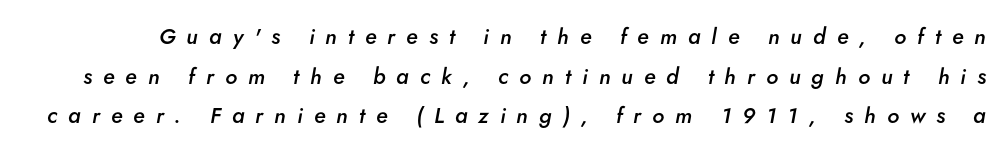
{"italic": "yes", "lean": "right", "slant_degrees": 5, "bold": "semi", "underline": "no", "line_spacing_ratio": 1.8, "letter_spacing": "wide", "letter_spacing_em": 0.5, "glyph_px": 22}
